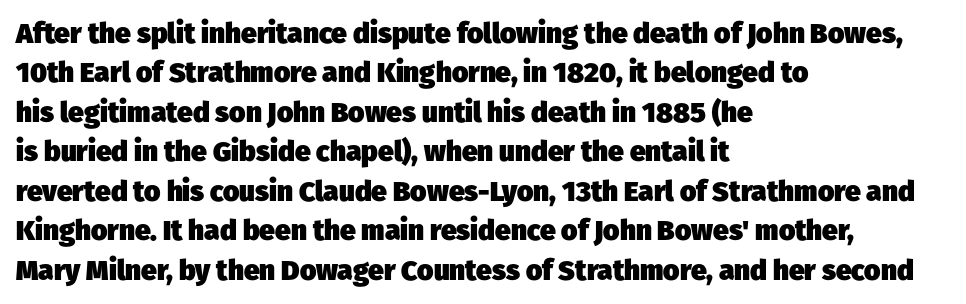
{"serif": "no", "bold": "yes", "weight": "heavy", "width": "normal", "stroke_contrast": "low", "x_height": "medium", "monospaced": "no", "underline": "no", "align": "left", "line_spacing": "normal", "line_spacing_ratio": 1.41, "letter_spacing": "normal", "letter_spacing_em": 0.0, "glyph_px": 28}
